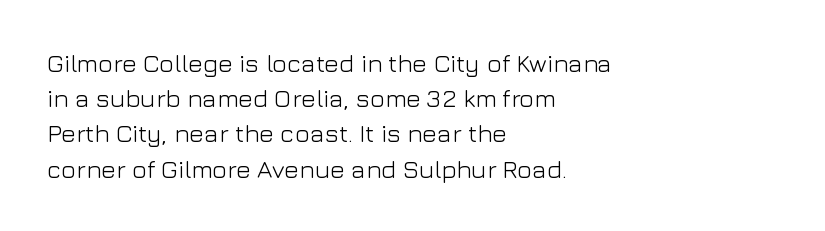
Weight: not bold — regular or lighter. Summary of vertical rhythm: regular, with standard interline spacing. Italic? Not at all — the glyphs are vertical. Words appear dense and cohesive because spacing is normal. Glance below the letters and you will spot only blank space.
